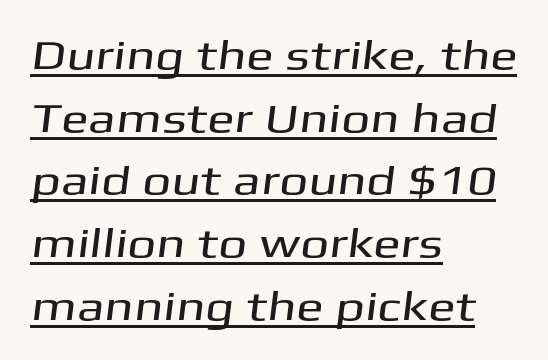
The image shows 41 px wide sans-serif type; set left-aligned, normal line spacing (1.53x), normal letter spacing, underlined; medium stroke contrast and a medium x-height.
